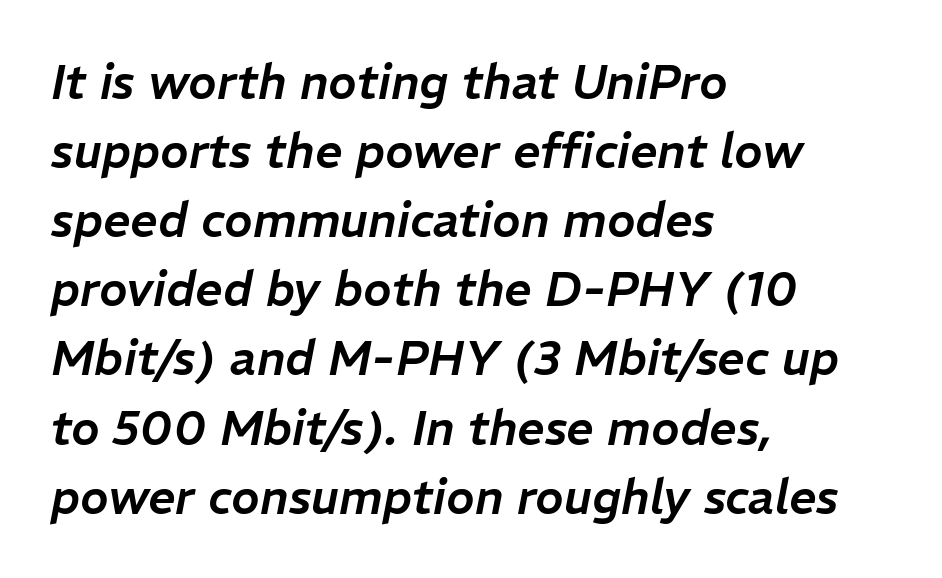
Q: Is the text italic (slanted)? A: Yes, it leans right by about 11 degrees.
Q: Is the text underlined? A: No.
Q: How is the paragraph aligned? A: Left-aligned.
Q: Is the spacing between letters normal or unusually wide? A: Normal.
Q: Is the spacing between lines tight, normal or loose? A: Normal.
Q: Width (condensed, normal, or wide)? A: Normal.
Q: Stroke contrast? A: Low.
Q: x-height? A: Medium.
Q: Monospaced? A: No.
